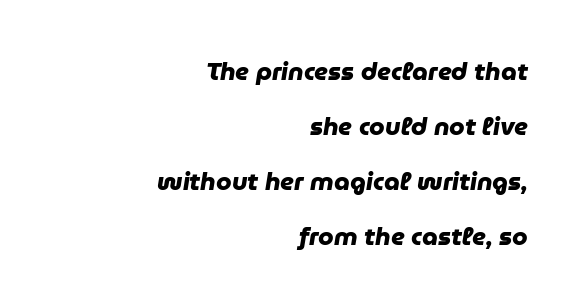
The image shows 25 px bold type; set right-aligned, loose line spacing (2.2x), normal letter spacing, not underlined.
